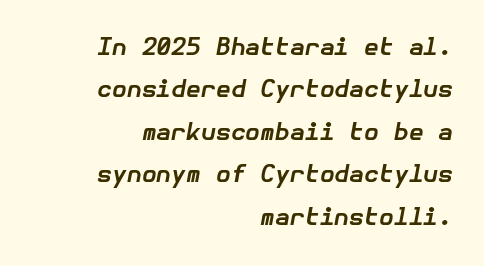
The image shows 24 px bold type, italic (leaning right); set right-aligned, line spacing 1.77x, normal letter spacing, not underlined.
